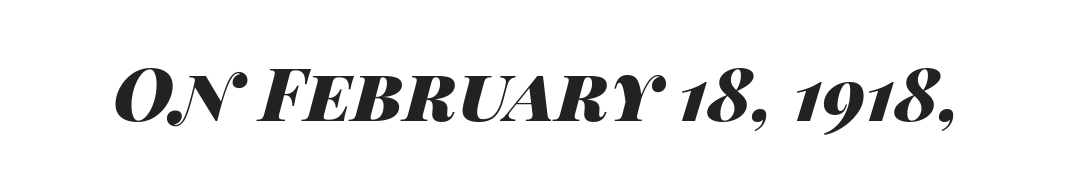
{"italic": "yes", "lean": "right", "slant_degrees": 14, "bold": "yes", "weight": "heavy", "width": "wide", "stroke_contrast": "high", "x_height": "large", "monospaced": "no", "underline": "no", "letter_spacing": "normal", "letter_spacing_em": 0.0, "glyph_px": 74}
